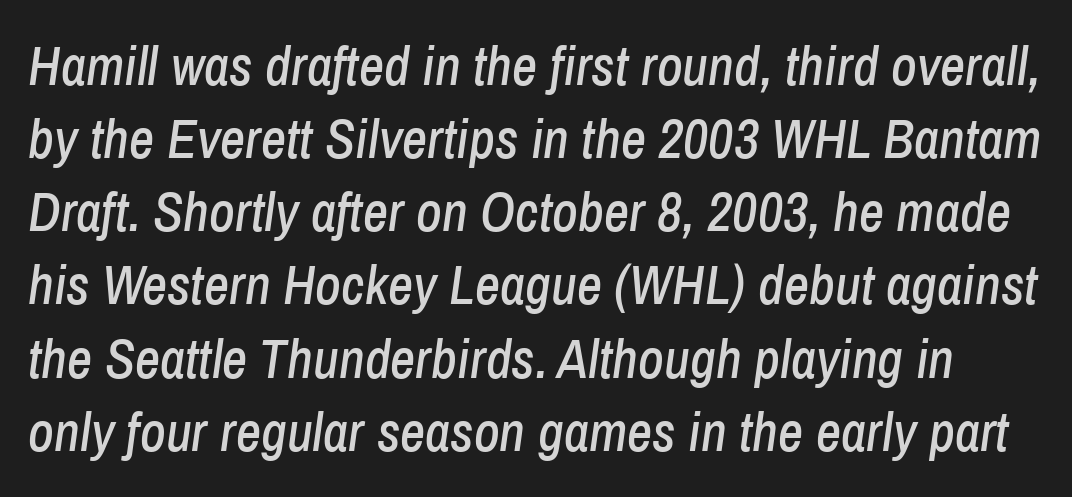
Q: Is the text italic (slanted)? A: Yes, it leans right by about 8 degrees.
Q: Is the text underlined? A: No.
Q: Is the spacing between letters normal or unusually wide? A: Normal.
Q: Is the spacing between lines tight, normal or loose? A: Normal.
Q: Width (condensed, normal, or wide)? A: Condensed.
Q: Stroke contrast? A: Low.
Q: x-height? A: Medium.
Q: Monospaced? A: No.
